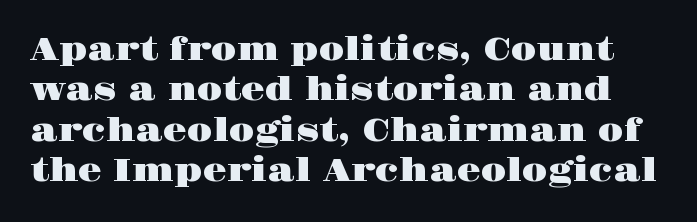
{"serif": "yes", "italic": "no", "width": "wide", "stroke_contrast": "high", "x_height": "large", "monospaced": "no", "underline": "no", "line_spacing": "normal", "line_spacing_ratio": 1.3, "letter_spacing": "normal", "letter_spacing_em": 0.0, "glyph_px": 31}
